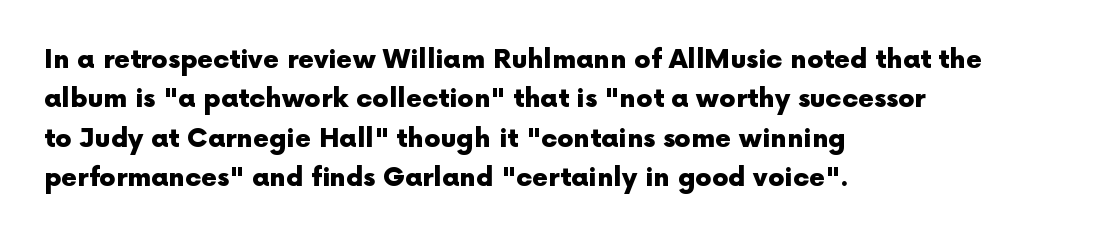
Q: Is the text bold? A: Yes.
Q: Is the text italic (slanted)? A: No, it is upright.
Q: Is the text underlined? A: No.
Q: How is the paragraph aligned? A: Left-aligned.
Q: Is the spacing between letters normal or unusually wide? A: Normal.
Q: Is the spacing between lines tight, normal or loose? A: Normal.
